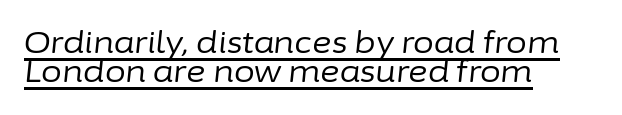
{"italic": "yes", "lean": "right", "slant_degrees": 6, "bold": "no", "weight": "regular", "width": "normal", "stroke_contrast": "low", "x_height": "medium", "monospaced": "no", "underline": "yes", "align": "left", "line_spacing": "tight", "line_spacing_ratio": 0.98, "letter_spacing": "normal", "letter_spacing_em": 0.0, "glyph_px": 30}
